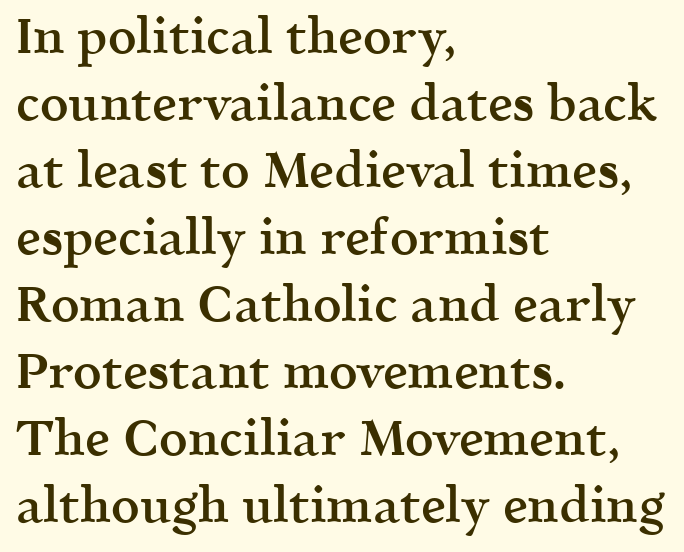
{"serif": "yes", "italic": "no", "bold": "semi", "weight": "semibold", "width": "normal", "x_height": "medium", "monospaced": "no", "underline": "no", "align": "left", "line_spacing": "normal", "line_spacing_ratio": 1.34, "letter_spacing": "normal", "letter_spacing_em": 0.0, "glyph_px": 50}
